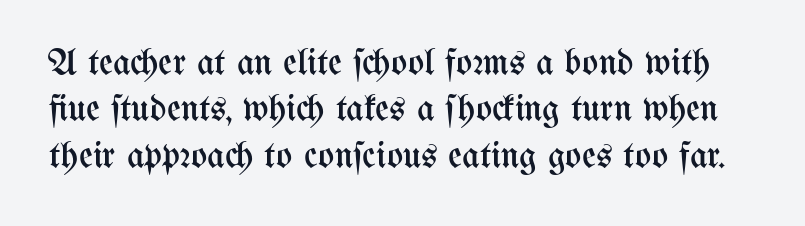
Q: Is the text bold? A: No.
Q: Is the text italic (slanted)? A: No, it is upright.
Q: Is the text underlined? A: No.
Q: Is the spacing between letters normal or unusually wide? A: Normal.
Q: Width (condensed, normal, or wide)? A: Condensed.
Q: Stroke contrast? A: Medium.
Q: x-height? A: Medium.
Q: Monospaced? A: No.
